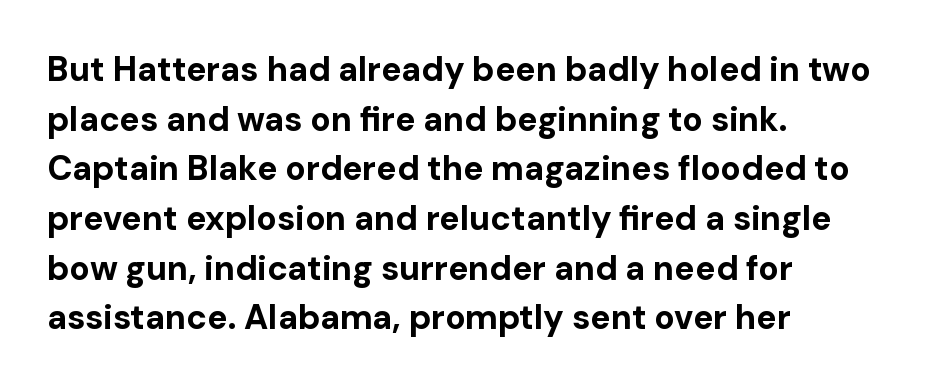
Q: Is the text bold? A: Yes.
Q: Is the text italic (slanted)? A: No, it is upright.
Q: Is the typeface a serif or a sans-serif typeface? A: Sans-serif.
Q: Is the text underlined? A: No.
Q: How is the paragraph aligned? A: Left-aligned.
Q: Is the spacing between letters normal or unusually wide? A: Normal.
Q: Is the spacing between lines tight, normal or loose? A: Normal.
Q: Width (condensed, normal, or wide)? A: Normal.
Q: Stroke contrast? A: Low.
Q: x-height? A: Medium.
Q: Monospaced? A: No.
